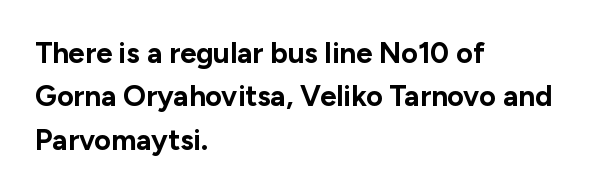
Q: Is the text bold? A: Yes.
Q: Is the text italic (slanted)? A: No, it is upright.
Q: Is the typeface a serif or a sans-serif typeface? A: Sans-serif.
Q: Is the text underlined? A: No.
Q: How is the paragraph aligned? A: Left-aligned.
Q: Is the spacing between letters normal or unusually wide? A: Normal.
Q: Is the spacing between lines tight, normal or loose? A: Normal.
Q: Width (condensed, normal, or wide)? A: Normal.
Q: Stroke contrast? A: Low.
Q: x-height? A: Medium.
Q: Monospaced? A: No.
